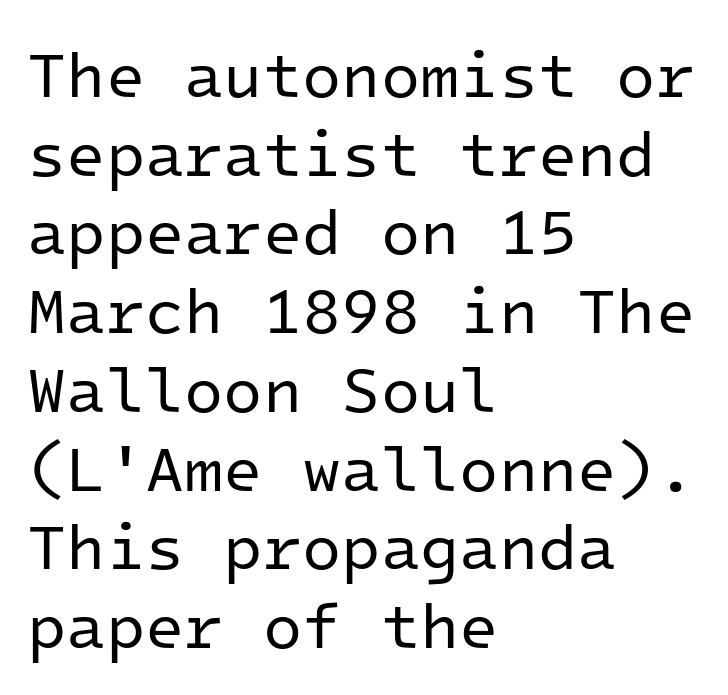
The rendering uses typewriter-style spacing with identical character cells. The paragraph has a hard left edge and a soft right edge. Underlining? Definitely not there. Do the letters lean? They stand straight.
